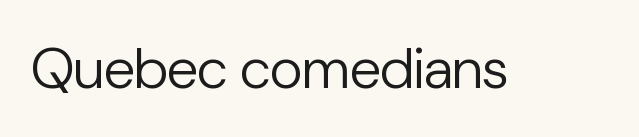
Q: Is the text bold? A: No.
Q: Is the text italic (slanted)? A: No, it is upright.
Q: Is the typeface a serif or a sans-serif typeface? A: Sans-serif.
Q: Is the text underlined? A: No.
Q: Is the spacing between letters normal or unusually wide? A: Normal.
Q: Width (condensed, normal, or wide)? A: Normal.
Q: Stroke contrast? A: Low.
Q: x-height? A: Medium.
Q: Monospaced? A: No.
